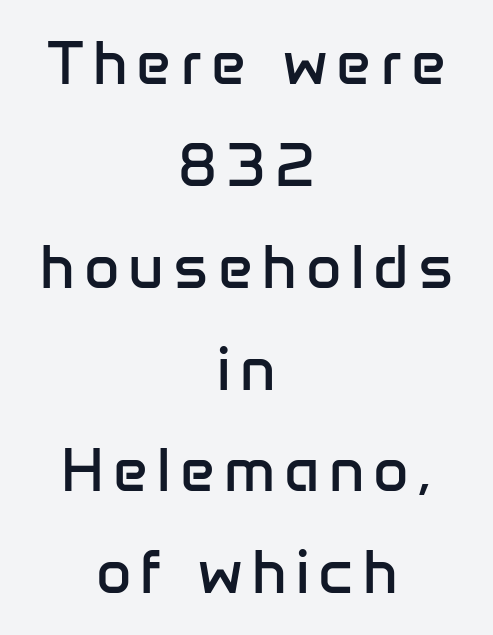
Q: Is the text bold? A: No.
Q: Is the text italic (slanted)? A: No, it is upright.
Q: Is the typeface a serif or a sans-serif typeface? A: Sans-serif.
Q: Is the text underlined? A: No.
Q: How is the paragraph aligned? A: Centered.
Q: Is the spacing between lines tight, normal or loose? A: Normal.
Q: Width (condensed, normal, or wide)? A: Normal.
Q: Stroke contrast? A: Low.
Q: x-height? A: Medium.
Q: Monospaced? A: No.
